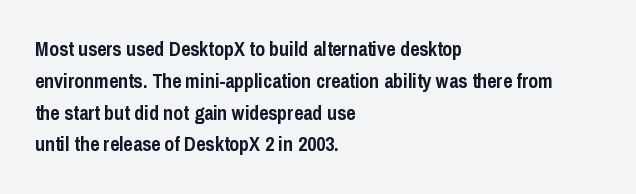
Q: Is the text bold? A: Yes.
Q: Is the text italic (slanted)? A: No, it is upright.
Q: Is the text underlined? A: No.
Q: How is the paragraph aligned? A: Left-aligned.
Q: Is the spacing between letters normal or unusually wide? A: Normal.
Q: Is the spacing between lines tight, normal or loose? A: Normal.
